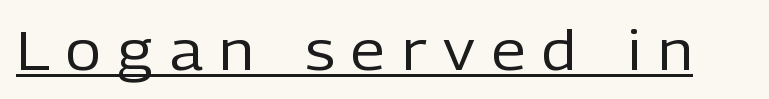
The passage shown is typed in a proportional face where columns would drift. A baseline rule has been typeset under these characters. Weight: not bold — regular or lighter. Each letter's strokes conclude bluntly, with no projecting serifs.
